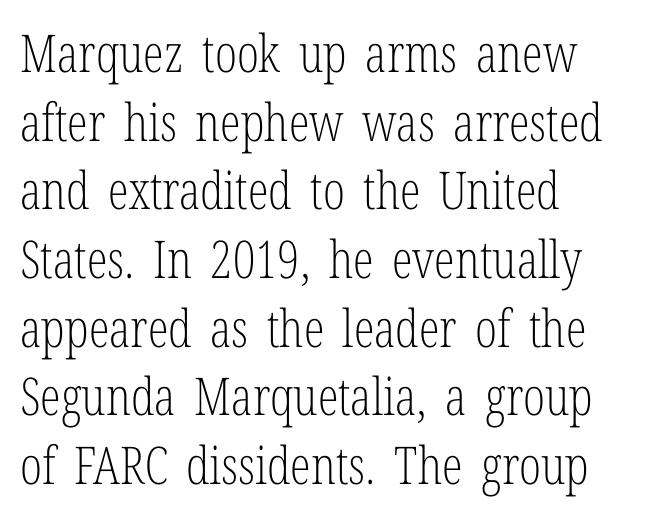
The image shows 52 px light, condensed serif type, upright; set left-aligned, normal line spacing (1.32x), normal letter spacing, not underlined; low stroke contrast and a medium x-height.
